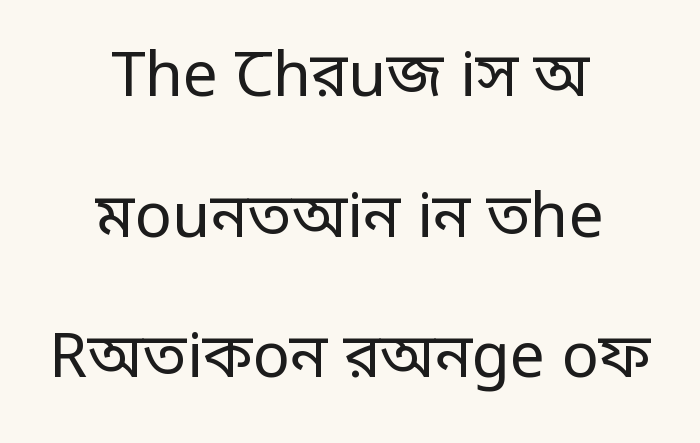
The image shows 62 px regular-weight, condensed sans-serif type, upright; set centered, loose line spacing (2.27x), normal letter spacing, not underlined; low stroke contrast.
